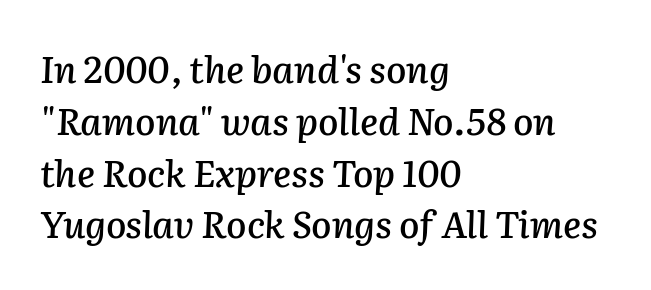
The image shows 37 px text type, italic (leaning right); set left-aligned, normal line spacing (1.4x), normal letter spacing, not underlined; low stroke contrast and a medium x-height.
